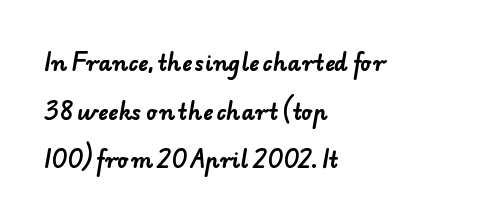
Glance below the letters and you will spot only blank space. Compared with typical paragraphs, the rows here are farther apart. Notice how thick the strokes are: this is what a full bold looks like. Between one letter and the next there's only the usual sliver of space. Leftover space on each line is placed entirely after the last word.
